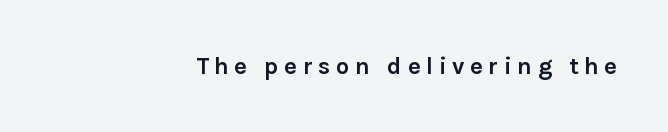
Q: Is the text bold? A: Yes.
Q: Is the text italic (slanted)? A: No, it is upright.
Q: Is the text underlined? A: No.
Q: How is the paragraph aligned? A: Right-aligned.
Q: Is the spacing between letters normal or unusually wide? A: Unusually wide.
